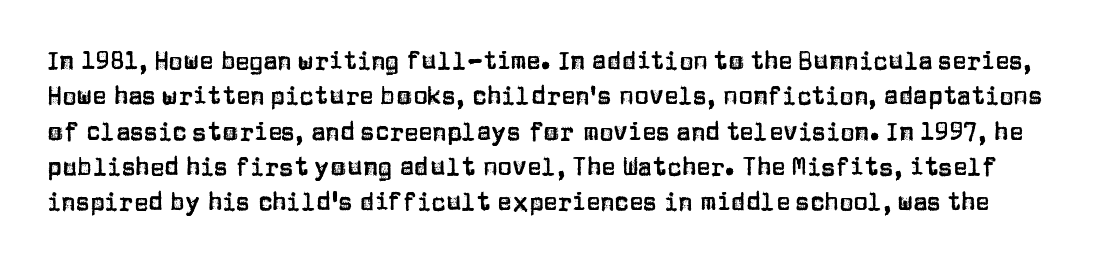
How would I describe the line gaps? Plain and ordinary. The gaps between neighbouring characters are ordinary and unremarkable. No italicization has been applied; the sample stays upright. Only glyphs here, with clear space below each row.
